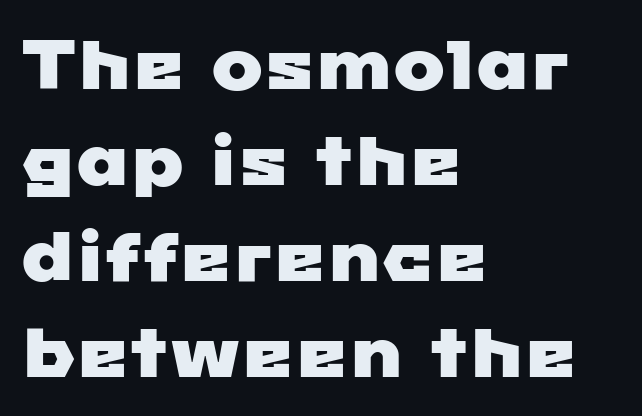
{"serif": "no", "width": "wide", "stroke_contrast": "low", "x_height": "medium", "monospaced": "no", "underline": "no", "align": "left", "line_spacing": "normal", "line_spacing_ratio": 1.39, "letter_spacing": "normal", "letter_spacing_em": 0.0, "glyph_px": 69}
